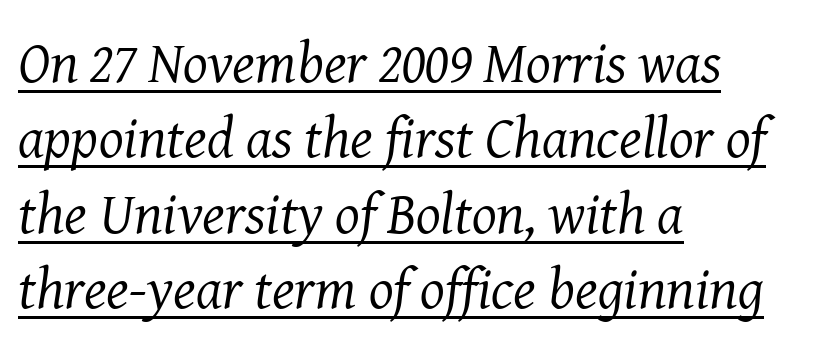
{"serif": "yes", "italic": "yes", "lean": "right", "slant_degrees": 8, "bold": "no", "weight": "regular", "width": "normal", "stroke_contrast": "medium", "x_height": "medium", "monospaced": "no", "underline": "yes", "align": "left", "line_spacing": "normal", "line_spacing_ratio": 1.3, "letter_spacing": "normal", "letter_spacing_em": 0.0, "glyph_px": 58}
